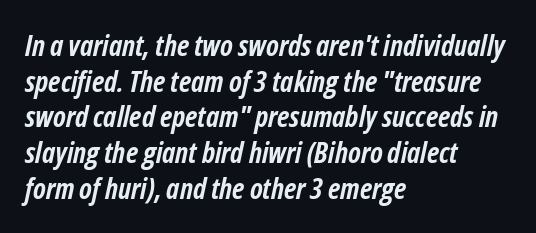
{"italic": "yes", "lean": "right", "slant_degrees": 12, "bold": "yes", "weight": "semibold", "width": "condensed", "stroke_contrast": "low", "x_height": "medium", "monospaced": "no", "underline": "no", "align": "left", "line_spacing_ratio": 1.23, "letter_spacing": "normal", "letter_spacing_em": 0.0, "glyph_px": 29}
